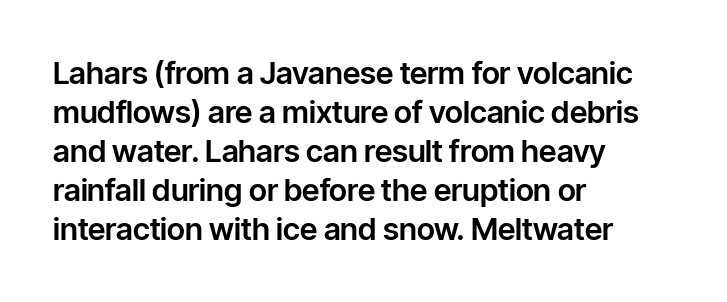
Which margin do the lines hug? The left one — the right edge is uneven. These lines are rendered in a variable-pitch font. Baseline-to-baseline distance is the conventional proportion of letter height. The passage shown is typeset with a sans-serif family. Posture: vertical.
